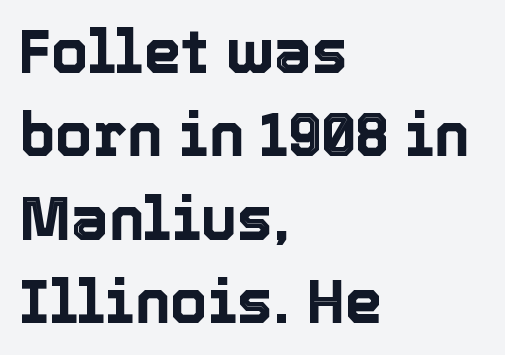
{"italic": "no", "width": "normal", "x_height": "medium", "monospaced": "no", "underline": "no", "align": "left", "line_spacing": "normal", "line_spacing_ratio": 1.39, "letter_spacing": "normal", "letter_spacing_em": 0.0, "glyph_px": 60}
